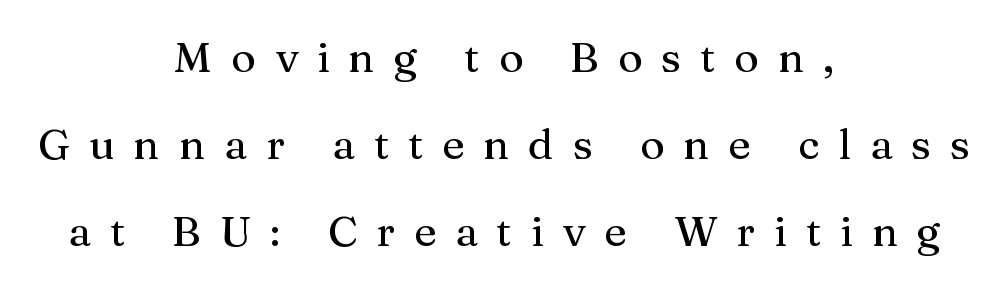
The image shows 42 px serif type, upright; set centered, loose line spacing (2.07x), unusually wide letter spacing (+0.45 em), not underlined; medium stroke contrast and a medium x-height.
